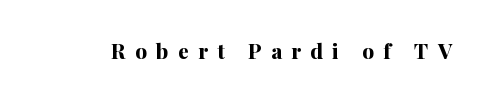
Q: Is the text bold? A: Yes.
Q: Is the text italic (slanted)? A: No, it is upright.
Q: Is the text underlined? A: No.
Q: Is the spacing between letters normal or unusually wide? A: Unusually wide.
